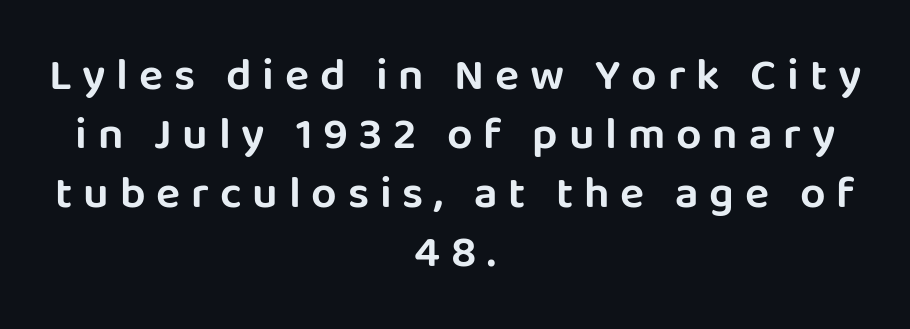
Q: Is the text italic (slanted)? A: No, it is upright.
Q: Is the typeface a serif or a sans-serif typeface? A: Sans-serif.
Q: Is the text underlined? A: No.
Q: How is the paragraph aligned? A: Centered.
Q: Is the spacing between letters normal or unusually wide? A: Unusually wide.
Q: Is the spacing between lines tight, normal or loose? A: Normal.
Q: Width (condensed, normal, or wide)? A: Normal.
Q: Stroke contrast? A: Low.
Q: x-height? A: Large.
Q: Monospaced? A: No.
